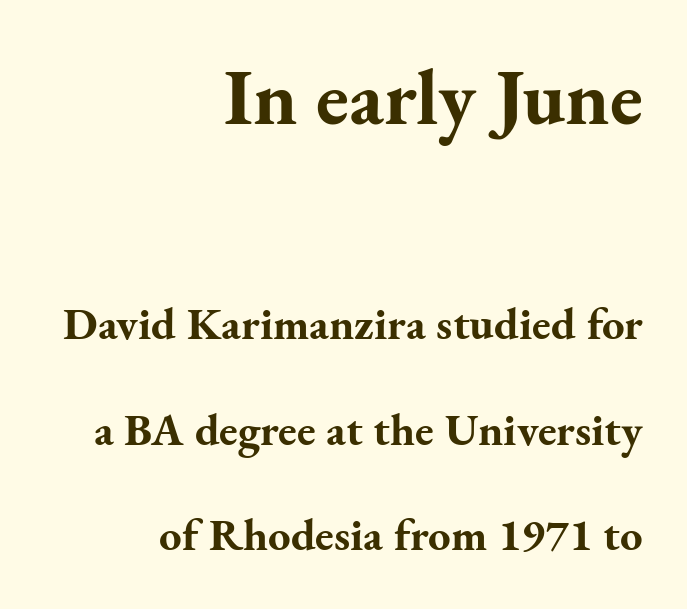
{"serif": "yes", "italic": "no", "bold": "yes", "weight": "bold", "width": "normal", "stroke_contrast": "medium", "x_height": "small", "monospaced": "no", "underline": "no", "align": "right", "line_spacing": "loose", "line_spacing_ratio": 2.35, "letter_spacing": "normal", "letter_spacing_em": 0.0, "larger_block": "first", "size_ratio": 1.76, "glyph_px": 79}
